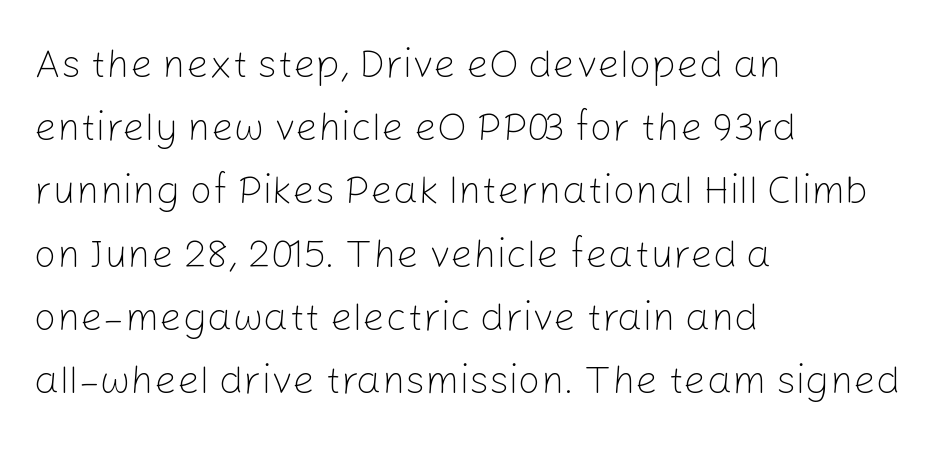
Leading: standard. Caption: standard tracking, unaltered. No letter is thick-stroked: the sample isn't bold. Nothing sits at the stroke ends, so this counts as sans-serif. Every character sits straight up, as roman type does. The passage is arranged the way most books set body copy — flush left.
